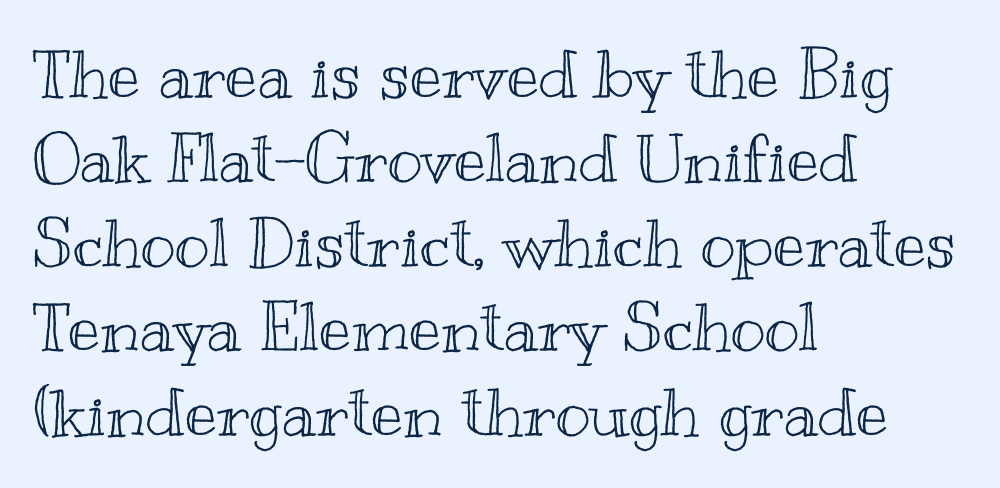
The face used here is proportionally spaced, like ordinary book or web type. Vertical spacing — default. Letters rest on an invisible, unmarked baseline. Layout note: lines flush left. A typesetter would mark this as roman, not italic. Inter-character spacing is left at the font's built-in metrics.
